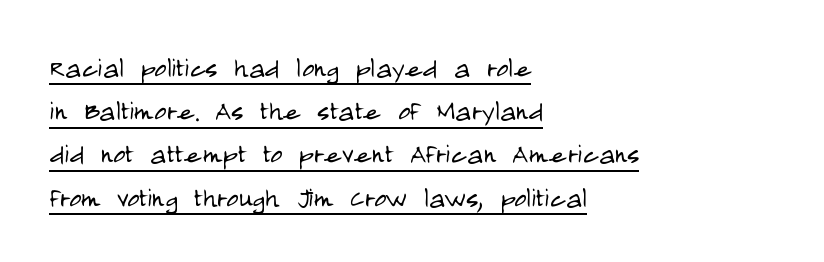
Q: Is the text bold? A: No.
Q: Is the text italic (slanted)? A: No, it is upright.
Q: Is the typeface a serif or a sans-serif typeface? A: Sans-serif.
Q: Is the text underlined? A: Yes.
Q: How is the paragraph aligned? A: Left-aligned.
Q: Is the spacing between letters normal or unusually wide? A: Normal.
Q: Is the spacing between lines tight, normal or loose? A: Normal.
Q: Width (condensed, normal, or wide)? A: Condensed.
Q: Stroke contrast? A: Low.
Q: x-height? A: Large.
Q: Monospaced? A: No.
